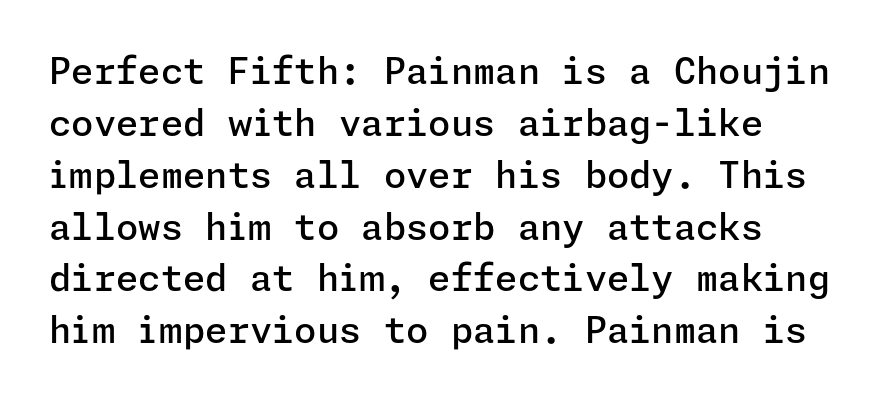
Examine the stroke ends and you'll find no serifs. Evenly set lines give the paragraph a standard silhouette. Firm but not heavy-handed strokes: this text is semibold. Any mark beneath the type? The region is blank. Compared with a centered layout, this one pins lines to the left instead. In terms of posture, this sample is upright.
